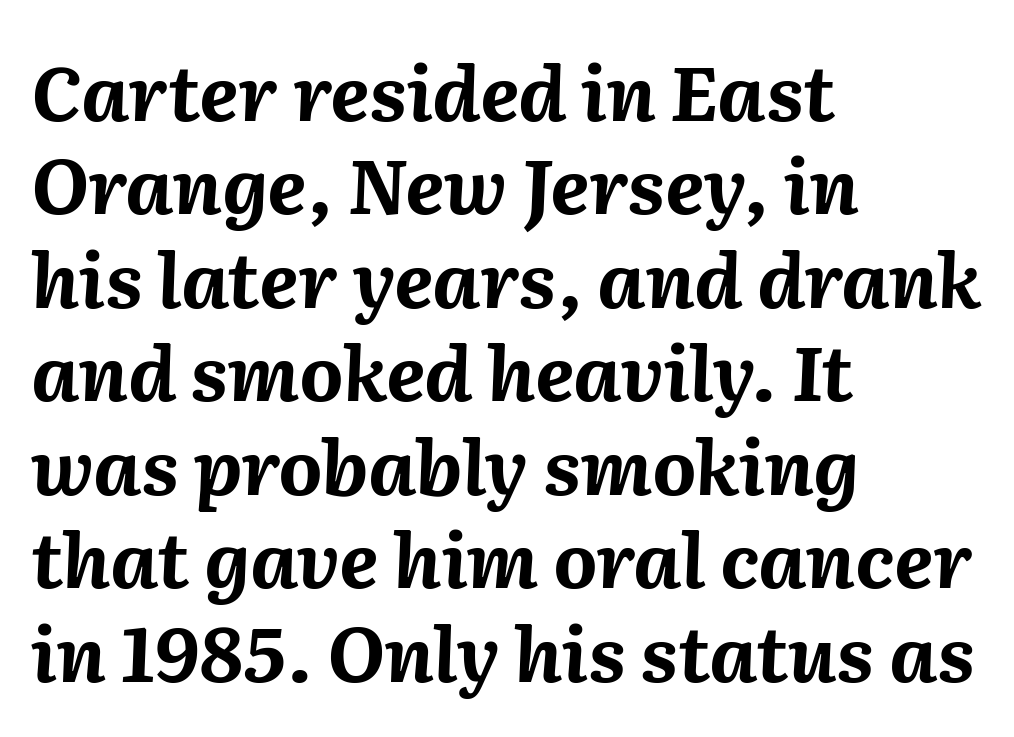
The face used here is proportionally spaced, like ordinary book or web type. Glance below the letters and you will spot only blank space. Each line starts at the same left margin while the right side varies. Characters follow at the spacing the type designer built in. Style check: oblique. Strokes here are thick enough to call this a true bold.
